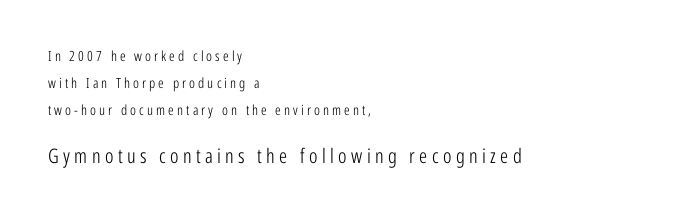
Q: Is the text bold? A: No.
Q: Is the text italic (slanted)? A: No, it is upright.
Q: Is the text underlined? A: No.
Q: How is the paragraph aligned? A: Left-aligned.
Q: Is the spacing between letters normal or unusually wide? A: Unusually wide.
Q: Is the spacing between lines tight, normal or loose? A: Loose.
Q: Which block of text is set in a larger size, the first (top) or the second (bottom)? A: The second (bottom) one.
